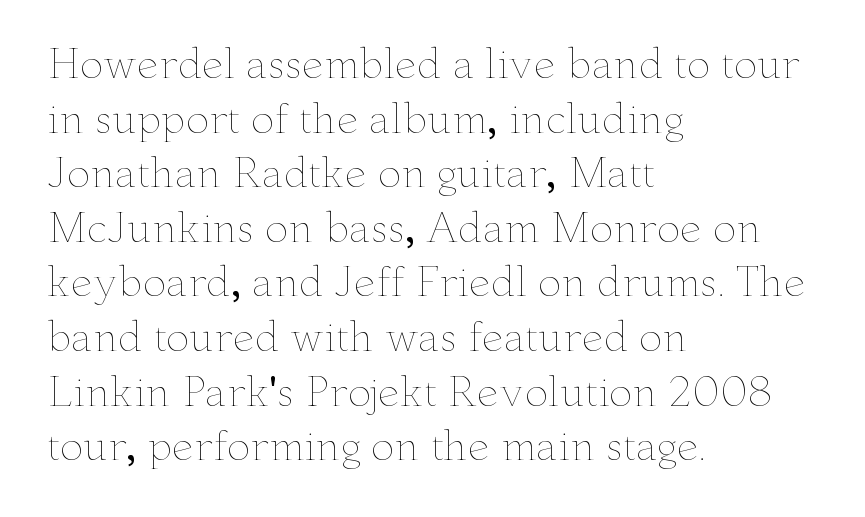
{"italic": "no", "bold": "no", "weight": "thin", "width": "wide", "stroke_contrast": "low", "x_height": "small", "monospaced": "no", "underline": "no", "align": "left", "line_spacing": "normal", "line_spacing_ratio": 1.4, "letter_spacing": "normal", "letter_spacing_em": 0.0, "glyph_px": 39}
